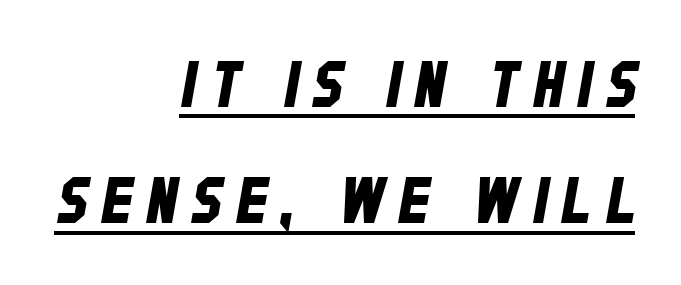
{"serif": "no", "width": "condensed", "stroke_contrast": "low", "x_height": "large", "monospaced": "no", "underline": "yes", "align": "right", "line_spacing_ratio": 1.82, "letter_spacing": "wide", "letter_spacing_em": 0.23, "glyph_px": 64}
